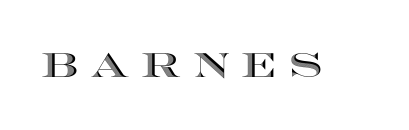
Posture: upright roman. The area under the type is left untouched. Looks like regular typesetting: each glyph gets only the width it needs. In terms of letterspacing, this is a distinctly airy, spread setting.
